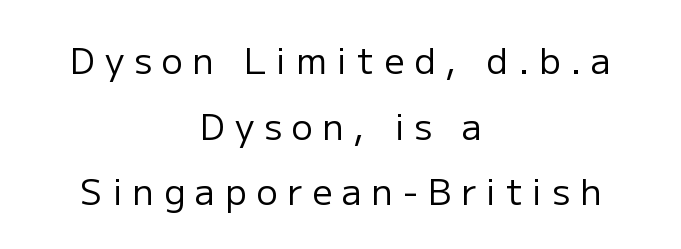
Q: Is the text bold? A: No.
Q: Is the text italic (slanted)? A: No, it is upright.
Q: Is the typeface a serif or a sans-serif typeface? A: Sans-serif.
Q: Is the text underlined? A: No.
Q: How is the paragraph aligned? A: Centered.
Q: Is the spacing between letters normal or unusually wide? A: Unusually wide.
Q: Width (condensed, normal, or wide)? A: Normal.
Q: Stroke contrast? A: Low.
Q: x-height? A: Medium.
Q: Monospaced? A: No.
